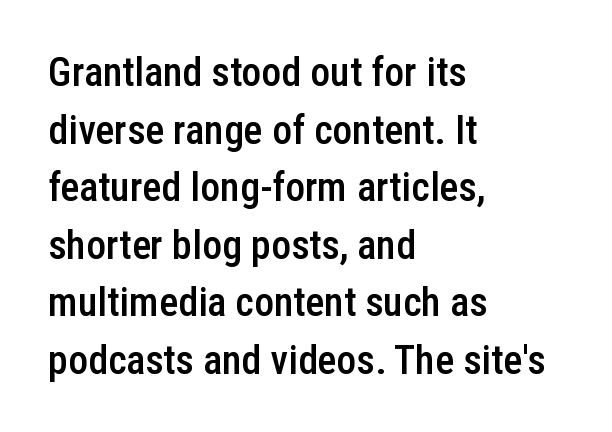
{"serif": "no", "italic": "no", "bold": "semi", "weight": "semibold", "width": "condensed", "stroke_contrast": "low", "x_height": "medium", "monospaced": "no", "underline": "no", "align": "left", "line_spacing": "normal", "line_spacing_ratio": 1.44, "letter_spacing": "normal", "letter_spacing_em": 0.0, "glyph_px": 40}
